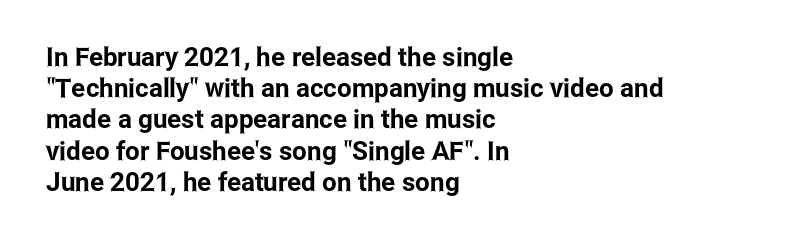
Q: Is the text italic (slanted)? A: No, it is upright.
Q: Is the text underlined? A: No.
Q: How is the paragraph aligned? A: Left-aligned.
Q: Is the spacing between letters normal or unusually wide? A: Normal.
